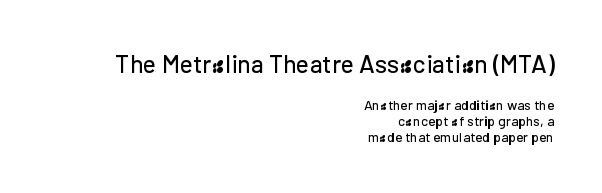
Letters rest on an invisible, unmarked baseline. If you drew a line through each stem, it would be perfectly vertical. Leading is clearly below the norm, producing a dense column. Typesetter's note — upper block bumped up in size, lower block left smaller. Caption: standard tracking, unaltered.
